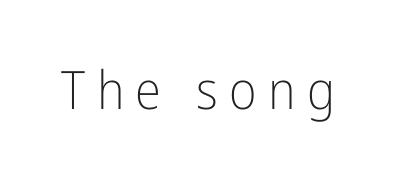
Unlike a traditional serif, this face leaves its strokes unadorned. The letters look calm and open, with moderate or lighter stems. Every character sits straight up, as roman type does. The space beneath each line is pristine and unruled. Note the varied advance widths — an 'i' is clearly narrower than an 'm'.
